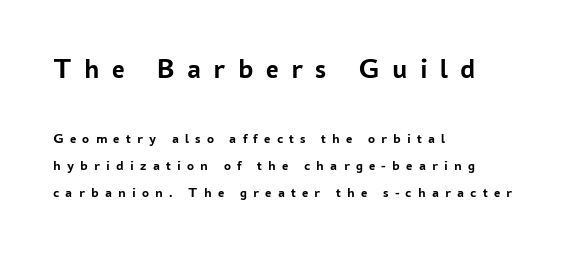
{"serif": "no", "italic": "no", "bold": "yes", "weight": "semibold", "width": "normal", "stroke_contrast": "low", "x_height": "medium", "monospaced": "no", "underline": "no", "align": "left", "line_spacing": "loose", "line_spacing_ratio": 1.94, "letter_spacing": "wide", "letter_spacing_em": 0.44, "larger_block": "first", "size_ratio": 2.0, "glyph_px": 28}
